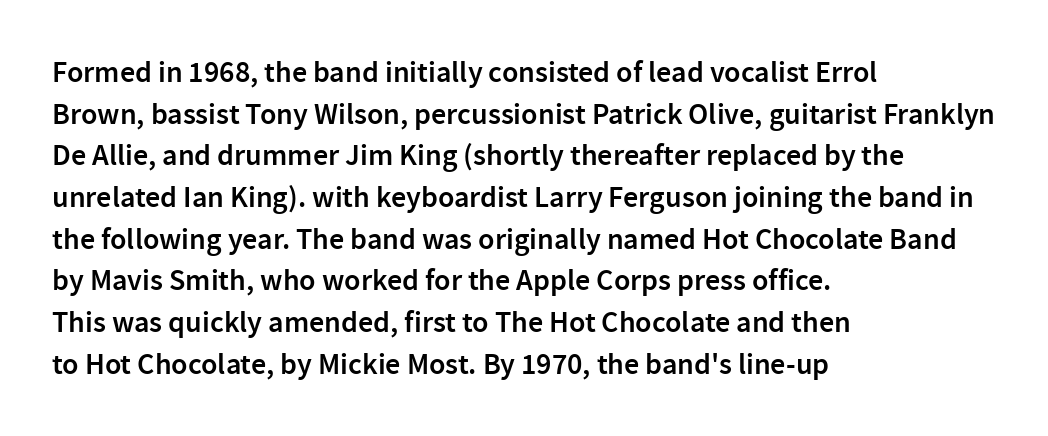
{"serif": "no", "italic": "no", "bold": "semi", "weight": "semibold", "width": "normal", "stroke_contrast": "low", "x_height": "medium", "monospaced": "no", "underline": "no", "align": "left", "line_spacing": "normal", "line_spacing_ratio": 1.39, "letter_spacing": "normal", "letter_spacing_em": 0.0, "glyph_px": 30}
